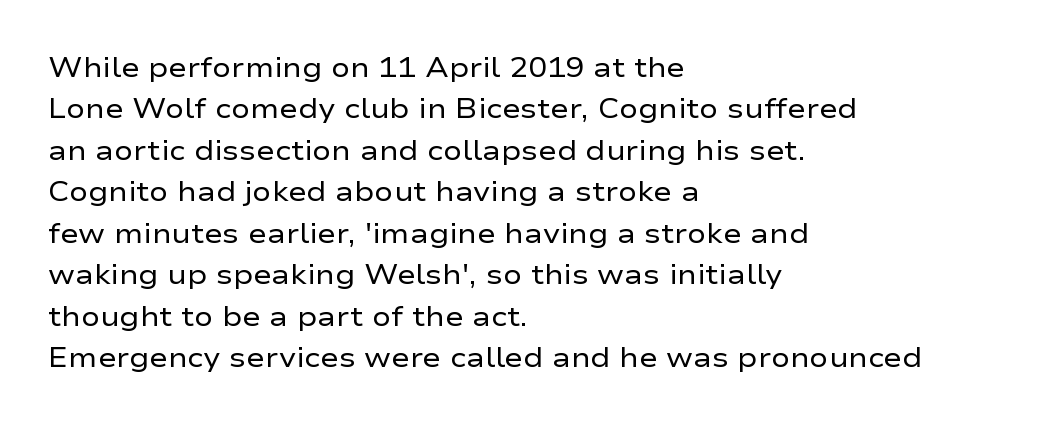
Q: Is the text bold? A: No.
Q: Is the text italic (slanted)? A: No, it is upright.
Q: Is the typeface a serif or a sans-serif typeface? A: Sans-serif.
Q: Is the text underlined? A: No.
Q: How is the paragraph aligned? A: Left-aligned.
Q: Is the spacing between letters normal or unusually wide? A: Normal.
Q: Is the spacing between lines tight, normal or loose? A: Normal.
Q: Width (condensed, normal, or wide)? A: Wide.
Q: Stroke contrast? A: Low.
Q: x-height? A: Medium.
Q: Monospaced? A: No.
